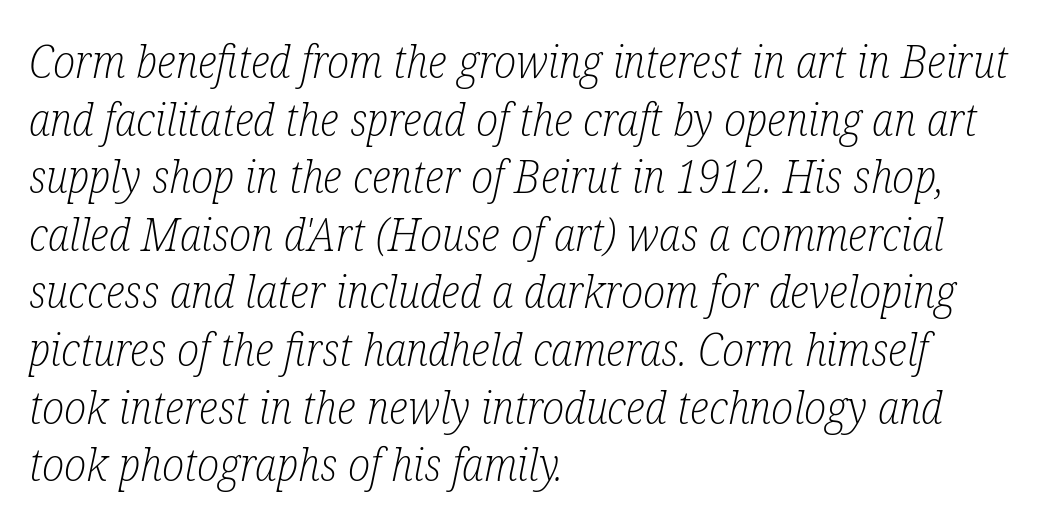
In terms of leading, this rendering sits right in the middle. Observe the ordinary spacing: letters are neighbours, not strangers. Looking at the ascenders, they clearly lean. Vertical stems look standard width or narrower in stroke. Do the characters align in a grid? No, the font is proportional.
